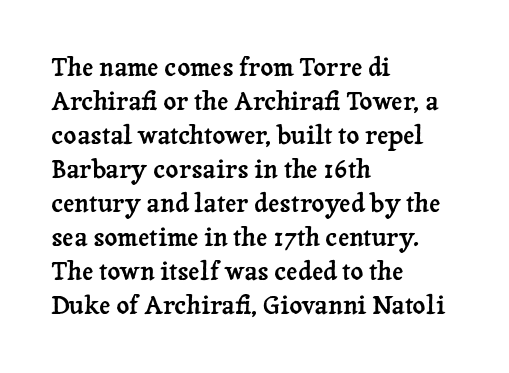
{"italic": "no", "underline": "no", "align": "left", "line_spacing": "normal", "line_spacing_ratio": 1.36, "letter_spacing": "normal", "letter_spacing_em": 0.0, "glyph_px": 25}
